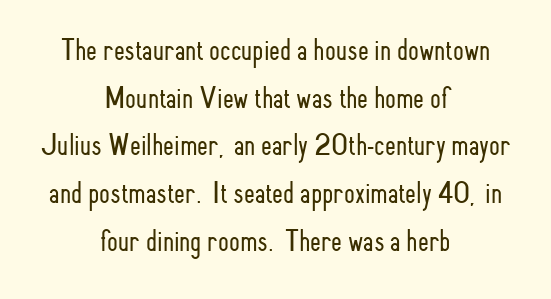
{"serif": "no", "italic": "no", "bold": "no", "weight": "light", "width": "condensed", "stroke_contrast": "low", "x_height": "small", "monospaced": "no", "underline": "no", "align": "center", "line_spacing": "normal", "line_spacing_ratio": 1.54, "letter_spacing": "normal", "letter_spacing_em": 0.0, "glyph_px": 31}
